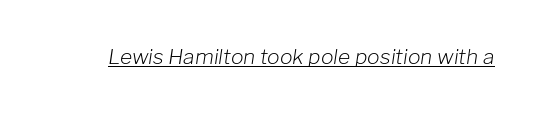
Would a proofreader flag this as italicized? Yes. The string is rendered with underlining switched on. Is this a heavy cut? Hardly; it is regular or lighter. There is no visible air inserted between adjacent glyphs.
